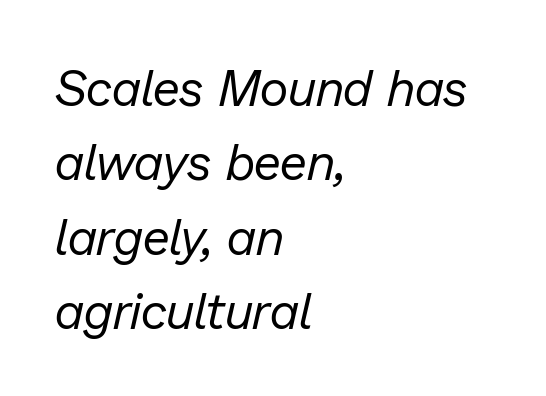
Words appear dense and cohesive because spacing is normal. Baseline-to-baseline distance is the conventional proportion of letter height. Ink coverage per letter is moderate at most. These lines are set flush left with a ragged right edge. The letters advance in unequal steps, a hallmark of proportional type. Tall strokes in this sample are angled rather than plumb.
